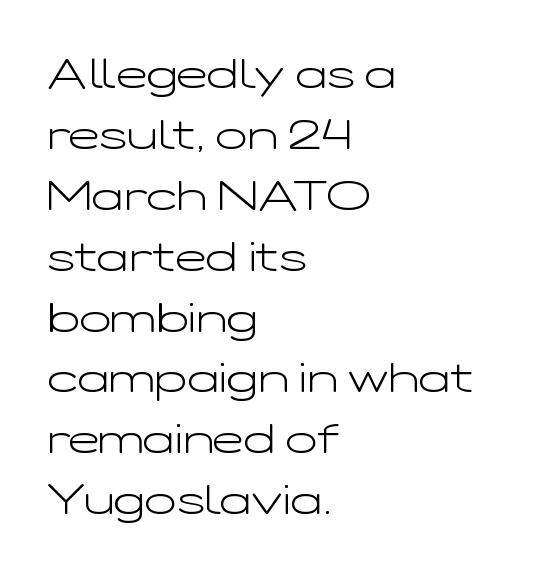
{"serif": "no", "italic": "no", "bold": "no", "weight": "light", "width": "wide", "stroke_contrast": "low", "x_height": "medium", "monospaced": "no", "underline": "no", "align": "left", "line_spacing": "normal", "line_spacing_ratio": 1.45, "letter_spacing": "normal", "letter_spacing_em": 0.0, "glyph_px": 42}
